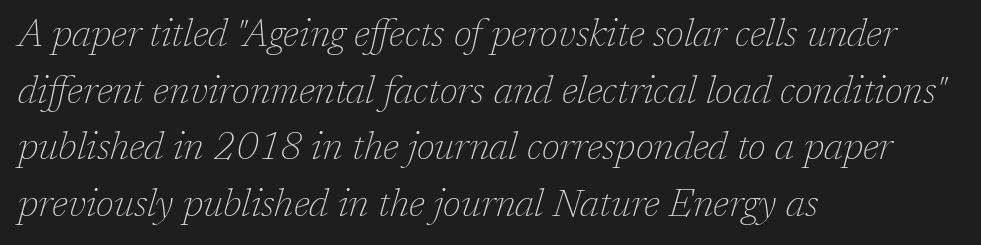
The image shows 38 px thin serif type, italic (leaning right); set left-aligned, normal line spacing (1.49x), normal letter spacing, not underlined; low stroke contrast and a medium x-height.
